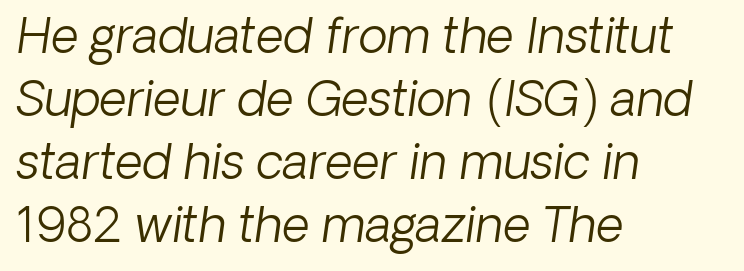
Default kerning and tracking; the words read as compact shapes. Each row of text sits above clean, open space. Regarding leading, the lines here are spaced in the standard way. The rendering anchors every line to the left-hand side. When letters slant like this, we call the style italic.
